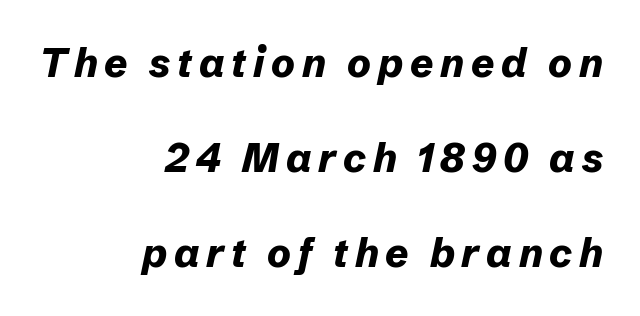
Descenders are the only things crossing below the line. Chunky letters — that's bold for sure. A flush-right, rag-left setting is used for this passage. Line spacing here is loose.
